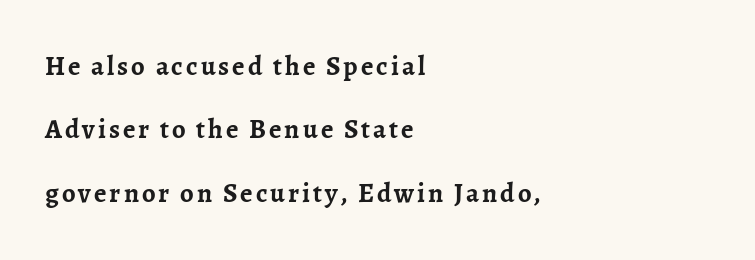
The image shows 27 px bold type, upright; set left-aligned, loose line spacing (2.35x), not underlined.
